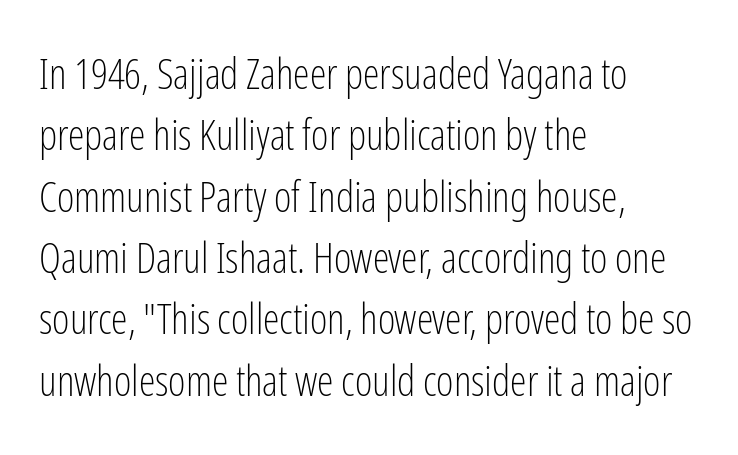
The image shows 42 px light, condensed sans-serif type, upright; set left-aligned, normal line spacing (1.46x), normal letter spacing, not underlined; low stroke contrast and a medium x-height.
